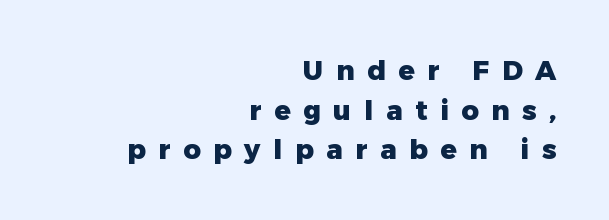
{"italic": "no", "bold": "yes", "underline": "no", "align": "right", "line_spacing": "normal", "line_spacing_ratio": 1.47, "letter_spacing": "wide", "letter_spacing_em": 0.47, "glyph_px": 27}
